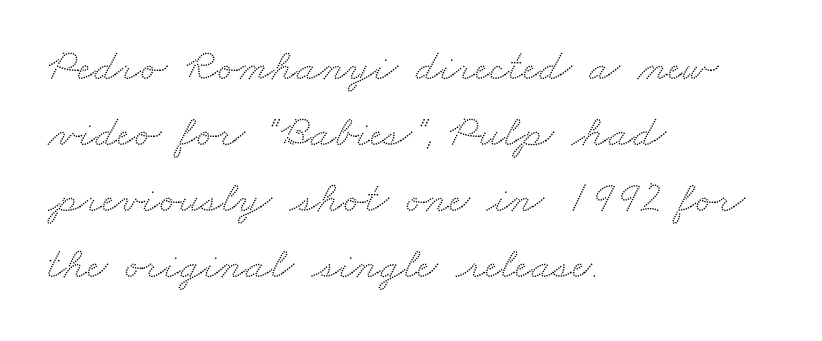
Little horizontal feet cap the strokes, marking this as serif type. The rendering keeps characters at their native spacing. Evenly set lines give the paragraph a standard silhouette. Anything drawn beneath the words? Only blank space. Spacing verdict: proportional, widths tailored to each character.
